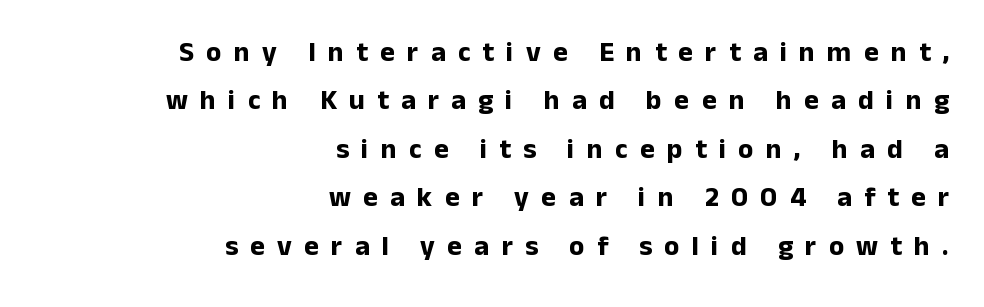
The image shows 28 px bold sans-serif type, upright; set right-aligned, line spacing 1.73x, unusually wide letter spacing (+0.44 em), not underlined; low stroke contrast and a medium x-height.
